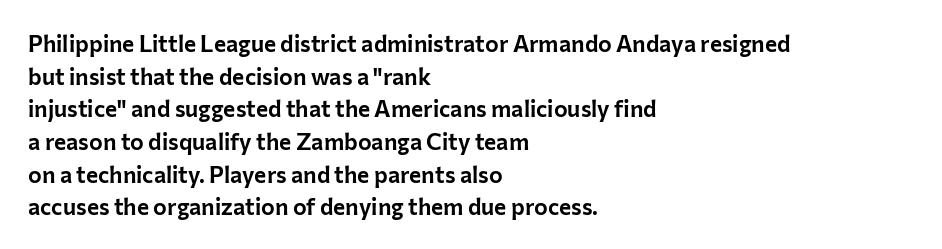
Q: Is the text italic (slanted)? A: No, it is upright.
Q: Is the text underlined? A: No.
Q: How is the paragraph aligned? A: Left-aligned.
Q: Is the spacing between letters normal or unusually wide? A: Normal.
Q: Is the spacing between lines tight, normal or loose? A: Normal.
